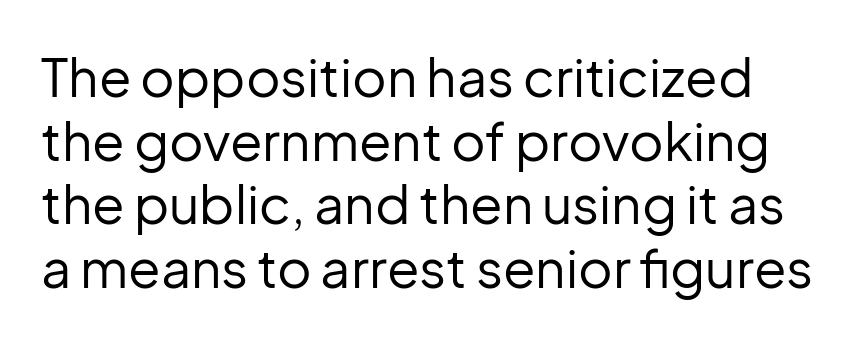
Standard letterfit; no display-style spreading of the glyphs. A sans-serif font was chosen for this passage. Italic? Not at all — the glyphs are vertical. The font sits on the lighter half of the weight spectrum, regular included.
